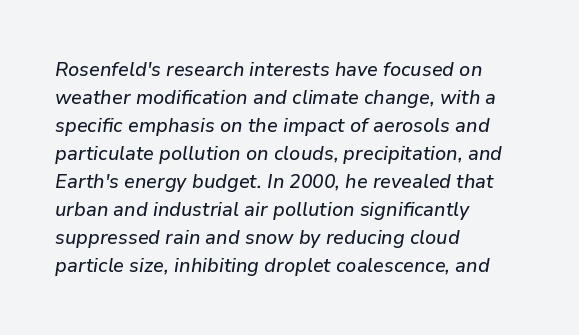
{"italic": "yes", "lean": "right", "slant_degrees": 9, "underline": "no", "align": "left", "line_spacing": "normal", "line_spacing_ratio": 1.4, "letter_spacing": "normal", "letter_spacing_em": 0.0, "glyph_px": 20}
